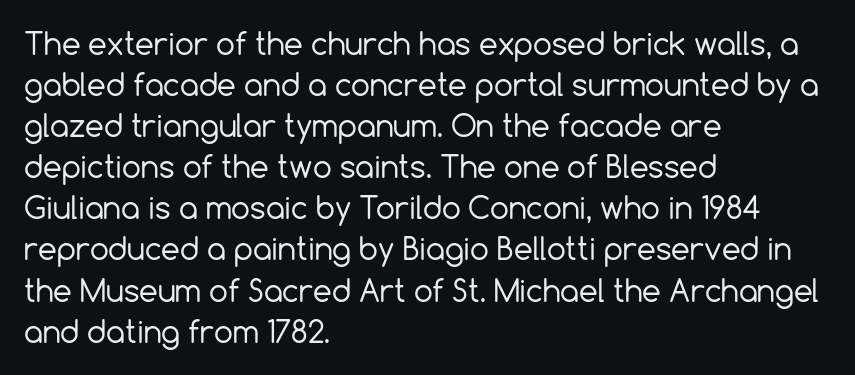
{"serif": "no", "italic": "no", "bold": "no", "weight": "regular", "width": "normal", "x_height": "medium", "monospaced": "no", "underline": "no", "align": "left", "line_spacing": "normal", "line_spacing_ratio": 1.37, "letter_spacing": "normal", "letter_spacing_em": 0.0, "glyph_px": 30}
